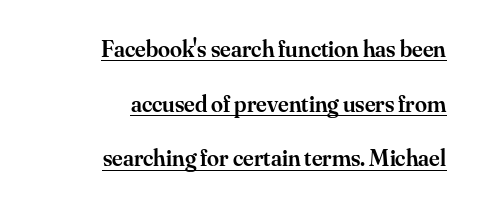
The image shows 24 px text type, upright; set right-aligned, loose line spacing (2.28x), normal letter spacing, underlined.
